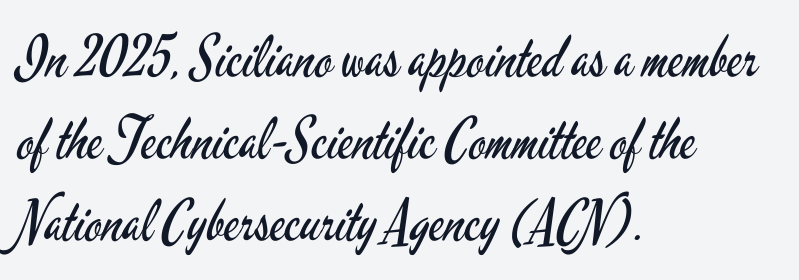
Clear beneath every line of the passage. Tracking here is standard; glyphs follow each other at the usual distance. The face used here is proportionally spaced, like ordinary book or web type. Typeset ragged right — the left edge is the straight one. Leading matches the norm, producing a regular column.
